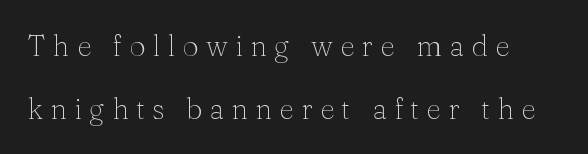
Q: Is the text bold? A: No.
Q: Is the text italic (slanted)? A: No, it is upright.
Q: Is the typeface a serif or a sans-serif typeface? A: Serif.
Q: Is the text underlined? A: No.
Q: Is the spacing between letters normal or unusually wide? A: Unusually wide.
Q: Is the spacing between lines tight, normal or loose? A: Loose.
Q: Width (condensed, normal, or wide)? A: Normal.
Q: Stroke contrast? A: Medium.
Q: x-height? A: Medium.
Q: Monospaced? A: No.
